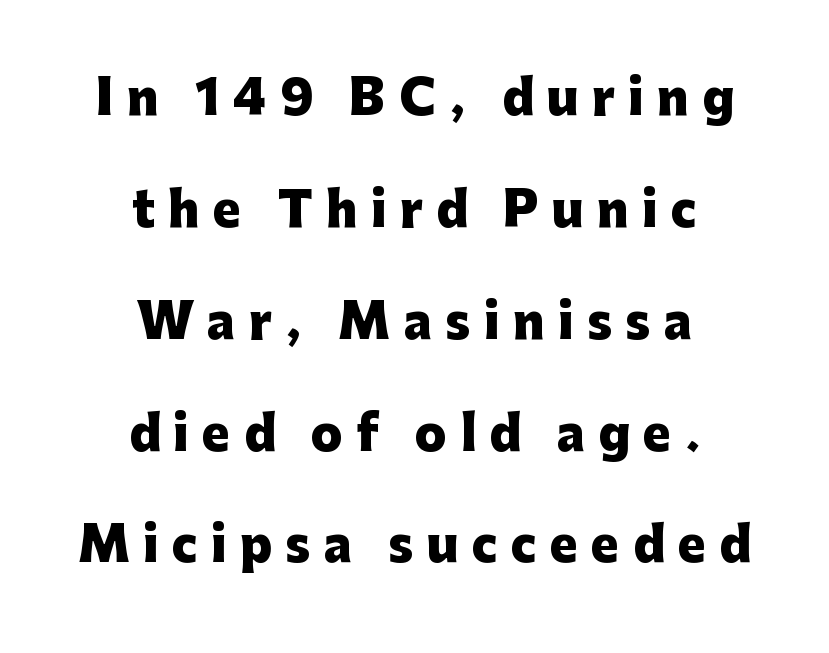
The image shows 47 px heavy sans-serif type, upright; set centered, loose line spacing (2.38x), unusually wide letter spacing (+0.28 em), not underlined; low stroke contrast and a medium x-height.
